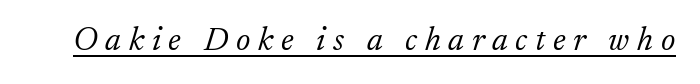
The image shows 33 px light serif type, italic (leaning right); set unusually wide letter spacing (+0.23 em), underlined; low stroke contrast and a small x-height.
